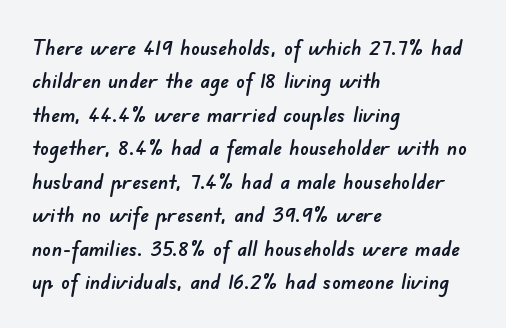
The image shows 22 px text type; set left-aligned, normal line spacing (1.52x), normal letter spacing, not underlined.
